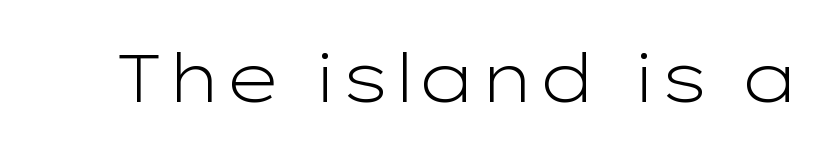
{"serif": "no", "italic": "no", "bold": "no", "weight": "light", "width": "wide", "stroke_contrast": "low", "x_height": "medium", "monospaced": "no", "underline": "no", "letter_spacing": "normal", "letter_spacing_em": 0.0, "glyph_px": 68}
